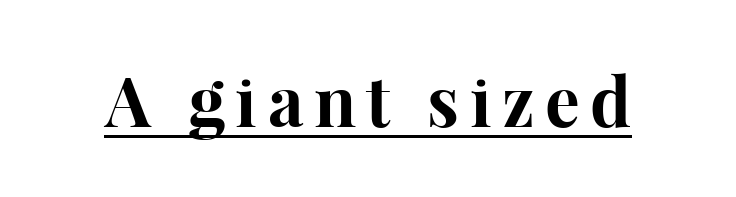
Q: Is the text bold? A: Yes.
Q: Is the text italic (slanted)? A: No, it is upright.
Q: Is the typeface a serif or a sans-serif typeface? A: Serif.
Q: Is the text underlined? A: Yes.
Q: Width (condensed, normal, or wide)? A: Normal.
Q: Stroke contrast? A: High.
Q: x-height? A: Medium.
Q: Monospaced? A: No.
